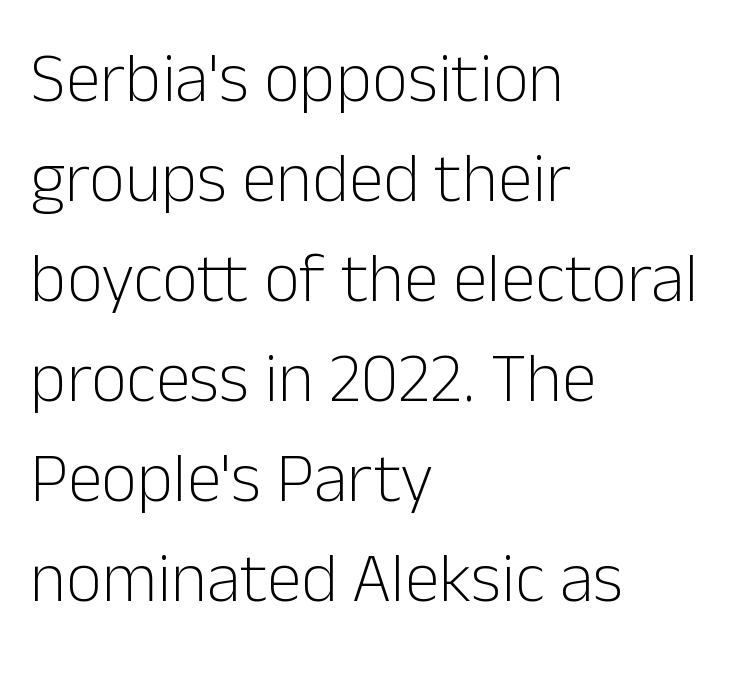
The image shows 70 px light sans-serif type, upright; set left-aligned, normal line spacing (1.43x), normal letter spacing, not underlined; low stroke contrast and a medium x-height.
